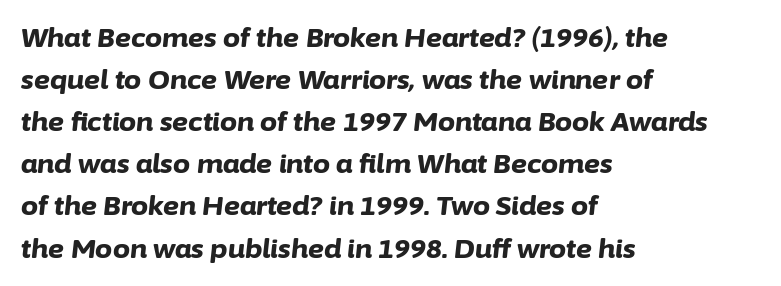
The image shows 27 px bold type, italic (leaning right); set left-aligned, normal line spacing (1.56x), normal letter spacing, not underlined.
